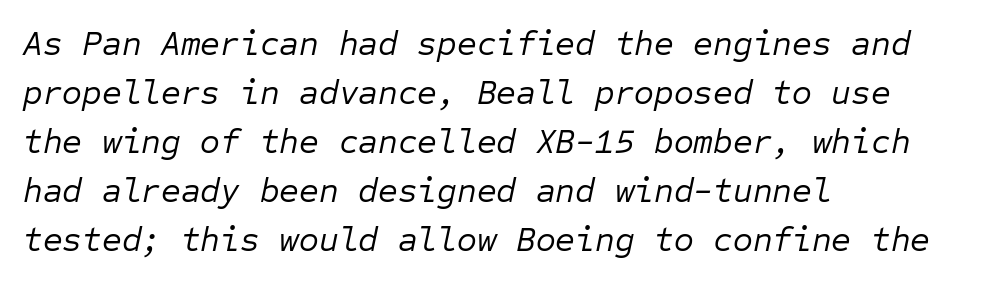
{"italic": "yes", "lean": "right", "slant_degrees": 12, "bold": "no", "weight": "regular", "width": "normal", "stroke_contrast": "low", "x_height": "medium", "monospaced": "yes", "underline": "no", "align": "left", "line_spacing": "normal", "line_spacing_ratio": 1.44, "letter_spacing": "normal", "letter_spacing_em": 0.0, "glyph_px": 34}
